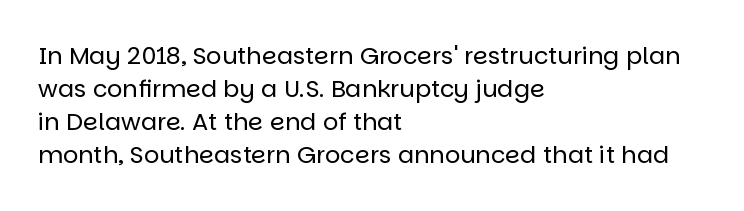
Q: Is the text bold? A: No.
Q: Is the text italic (slanted)? A: No, it is upright.
Q: Is the text underlined? A: No.
Q: How is the paragraph aligned? A: Left-aligned.
Q: Is the spacing between letters normal or unusually wide? A: Normal.
Q: Is the spacing between lines tight, normal or loose? A: Normal.
